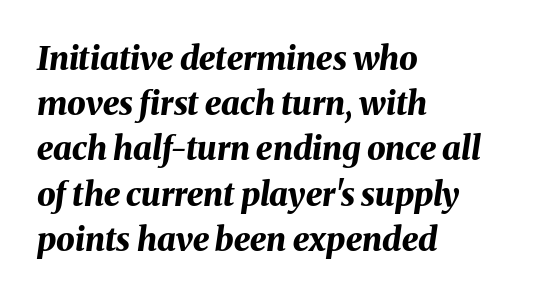
Alignment: flush left. As a designer I'd log this as weight 700, bold. Decoration check: the copy has no underline. Proportional: the letters do not fall into vertical columns.
